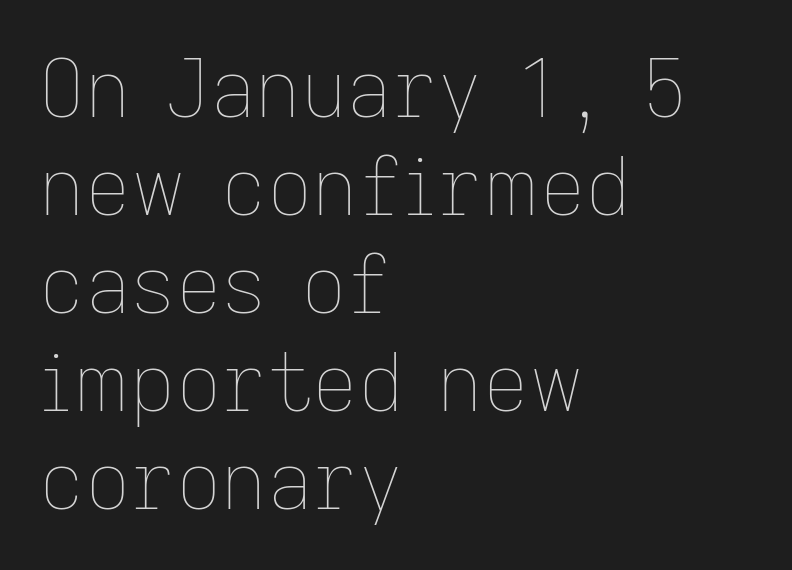
{"italic": "no", "bold": "no", "weight": "thin", "width": "normal", "stroke_contrast": "low", "x_height": "medium", "monospaced": "no", "underline": "no", "align": "left", "line_spacing_ratio": 1.24, "letter_spacing": "normal", "letter_spacing_em": 0.0, "glyph_px": 79}
